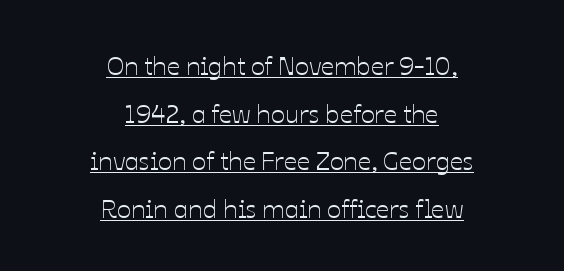
{"italic": "no", "underline": "yes", "align": "center", "line_spacing_ratio": 1.83, "letter_spacing": "normal", "letter_spacing_em": 0.0, "glyph_px": 26}
